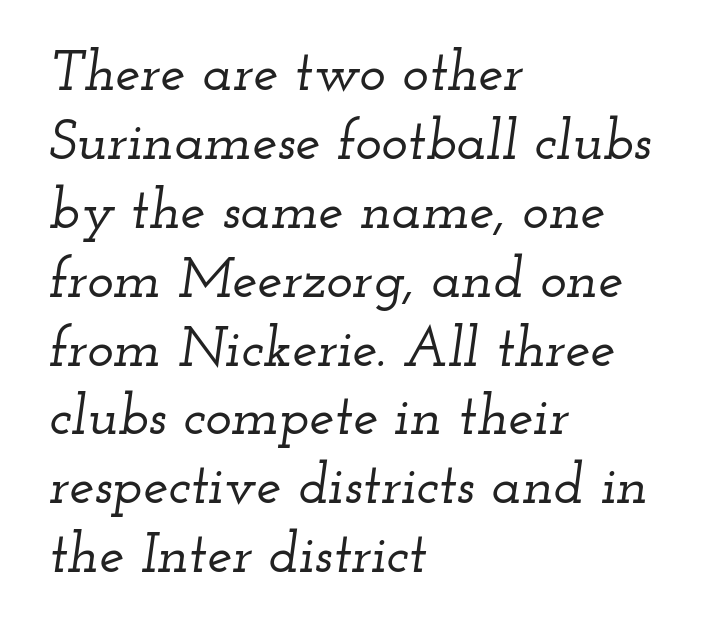
Each letter keeps its own natural width here, so spacing adapts to shape. Honestly, the letter spacing is just normal — you wouldn't notice it. Anything drawn beneath the words? Only blank space. Which margin do the lines hug? The left one — the right edge is uneven. The rendering applies a slant to the glyphs.
